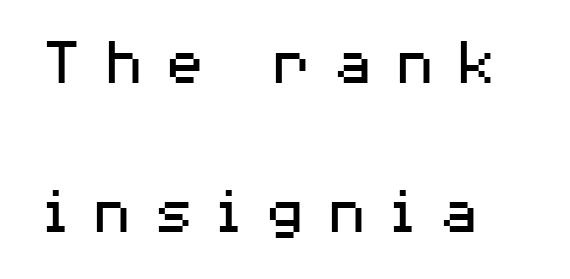
{"serif": "no", "italic": "no", "bold": "no", "weight": "regular", "width": "wide", "stroke_contrast": "medium", "x_height": "medium", "monospaced": "no", "underline": "no", "align": "left", "line_spacing": "loose", "line_spacing_ratio": 2.19, "letter_spacing": "wide", "letter_spacing_em": 0.3, "glyph_px": 68}
